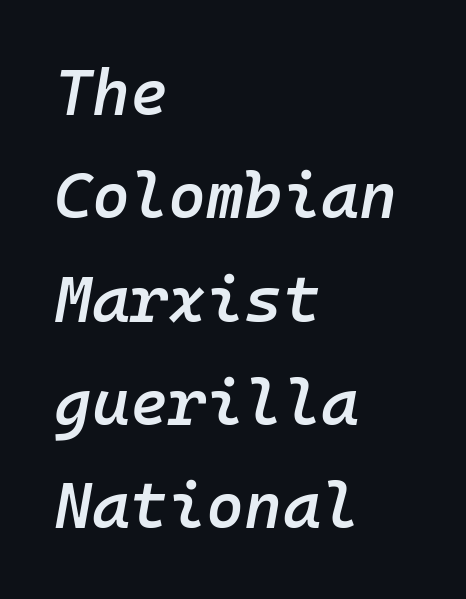
The image shows 65 px semibold type, italic (leaning right), monospaced; set left-aligned, normal line spacing (1.59x), normal letter spacing, not underlined; low stroke contrast and a medium x-height.
